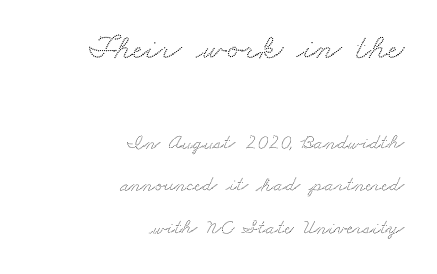
Q: Is the typeface a serif or a sans-serif typeface? A: Serif.
Q: Is the text underlined? A: No.
Q: How is the paragraph aligned? A: Right-aligned.
Q: Is the spacing between letters normal or unusually wide? A: Normal.
Q: Is the spacing between lines tight, normal or loose? A: Loose.
Q: Which block of text is set in a larger size, the first (top) or the second (bottom)? A: The first (top) one.
Q: Width (condensed, normal, or wide)? A: Wide.
Q: Stroke contrast? A: Medium.
Q: x-height? A: Small.
Q: Monospaced? A: No.
